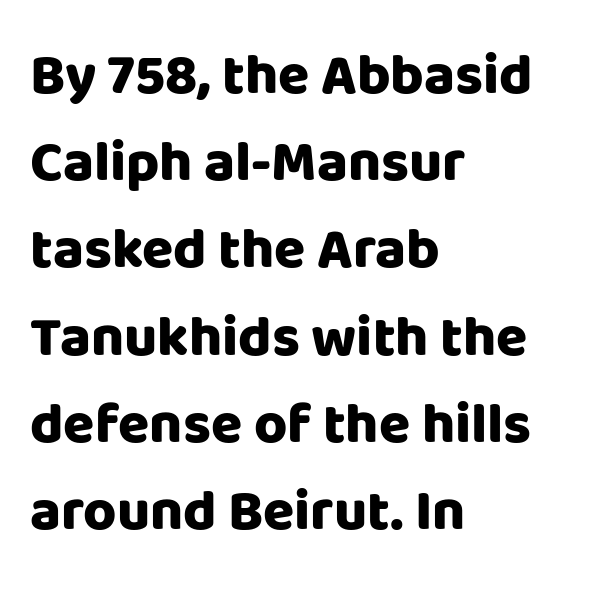
The image shows 57 px heavy sans-serif type, upright; set left-aligned, normal line spacing (1.53x), normal letter spacing, not underlined; low stroke contrast and a large x-height.
